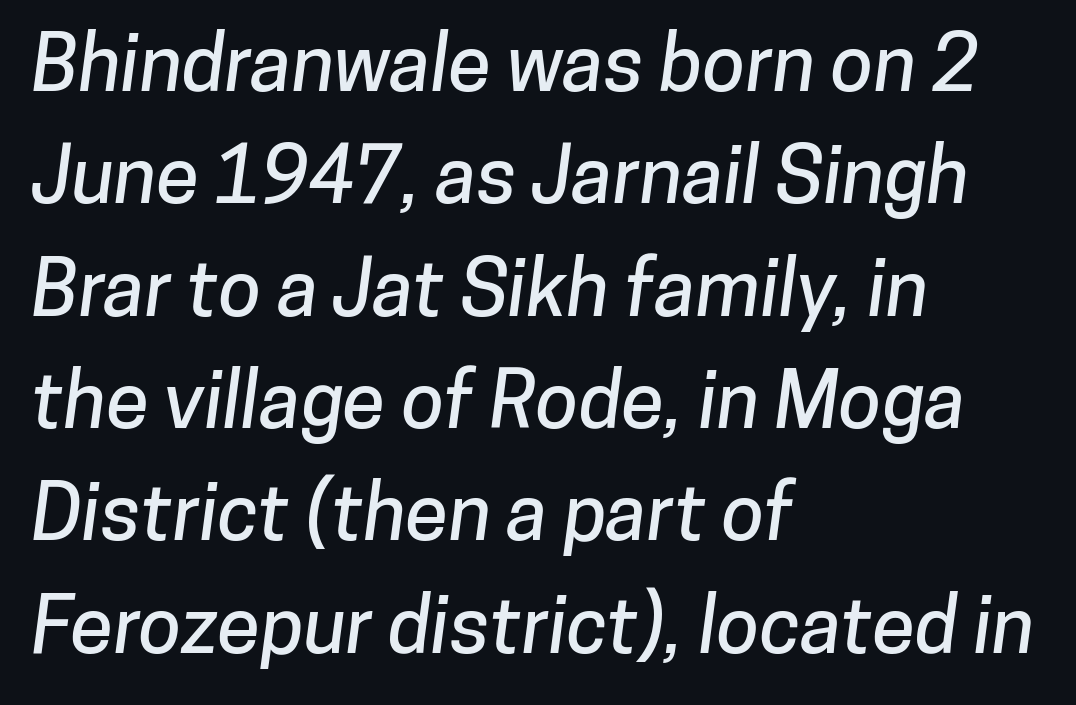
Q: Is the typeface a serif or a sans-serif typeface? A: Sans-serif.
Q: Is the text underlined? A: No.
Q: How is the paragraph aligned? A: Left-aligned.
Q: Is the spacing between letters normal or unusually wide? A: Normal.
Q: Is the spacing between lines tight, normal or loose? A: Normal.
Q: Width (condensed, normal, or wide)? A: Normal.
Q: Stroke contrast? A: Low.
Q: x-height? A: Medium.
Q: Monospaced? A: No.
